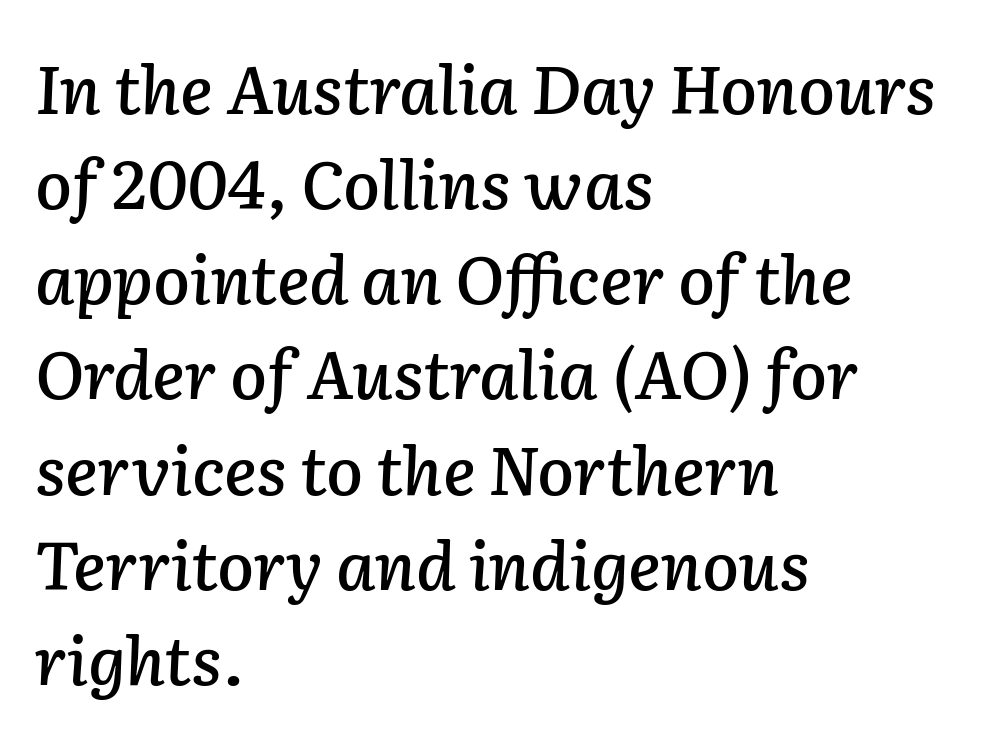
Q: Is the text italic (slanted)? A: Yes, it leans right by about 2 degrees.
Q: Is the text underlined? A: No.
Q: How is the paragraph aligned? A: Left-aligned.
Q: Is the spacing between letters normal or unusually wide? A: Normal.
Q: Is the spacing between lines tight, normal or loose? A: Normal.
Q: Width (condensed, normal, or wide)? A: Normal.
Q: Stroke contrast? A: Low.
Q: x-height? A: Medium.
Q: Monospaced? A: No.
